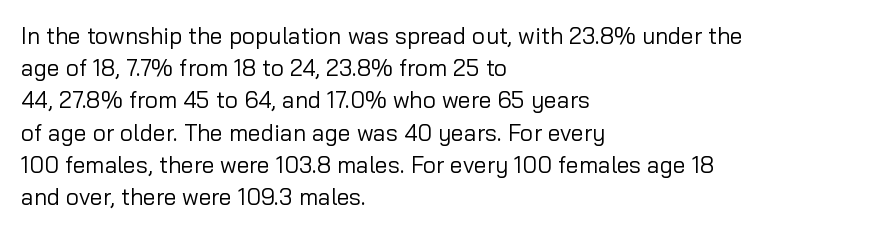
The image shows 23 px text type, upright; set left-aligned, normal line spacing (1.4x), normal letter spacing, not underlined.
